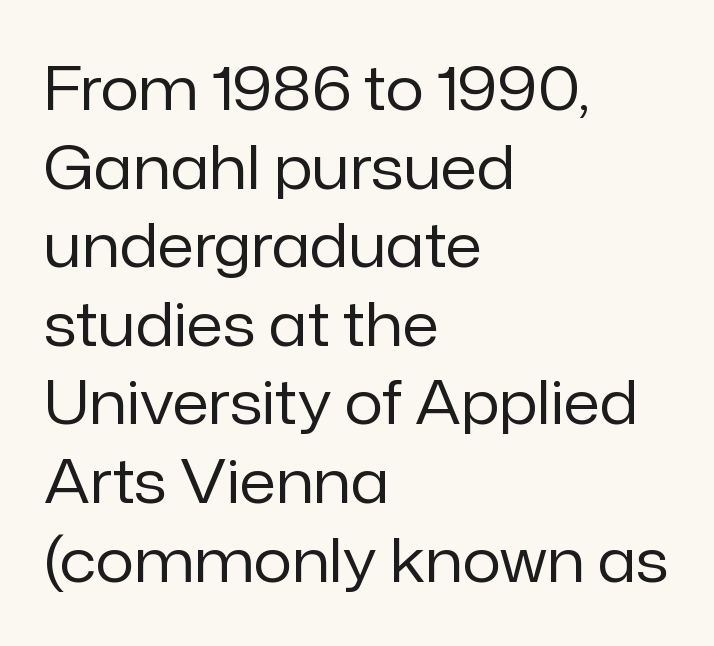
The image shows 60 px regular-weight sans-serif type, upright; set left-aligned, normal line spacing (1.31x), normal letter spacing, not underlined; low stroke contrast and a medium x-height.
